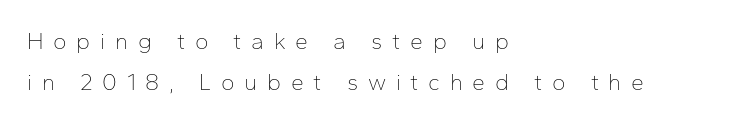
Q: Is the text bold? A: No.
Q: Is the text italic (slanted)? A: No, it is upright.
Q: Is the text underlined? A: No.
Q: How is the paragraph aligned? A: Left-aligned.
Q: Is the spacing between letters normal or unusually wide? A: Unusually wide.
